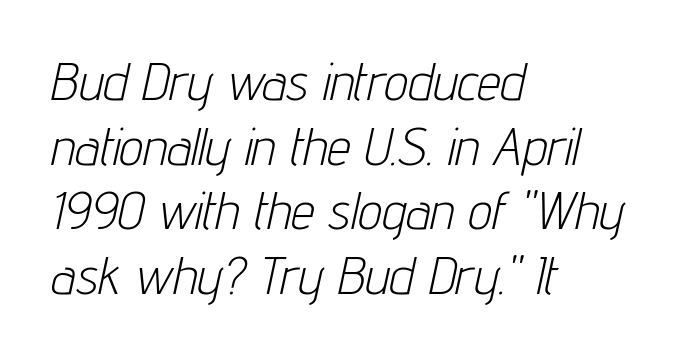
Here the glyphs are tracked normally, forming tight word shapes. A light-to-regular cut is what we see here. Would a proofreader flag this as italicized? Yes. A student would call this left alignment; a typographer would say flush left, rag right. The specimen omits any rule beneath the text block's lines. Is this a fixed-width face? No — the glyphs have proportional, varying widths.
